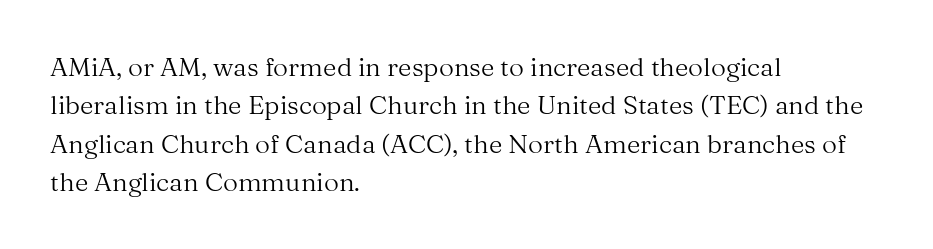
{"italic": "no", "bold": "no", "underline": "no", "align": "left", "line_spacing": "normal", "line_spacing_ratio": 1.48, "letter_spacing": "normal", "letter_spacing_em": 0.0, "glyph_px": 26}
